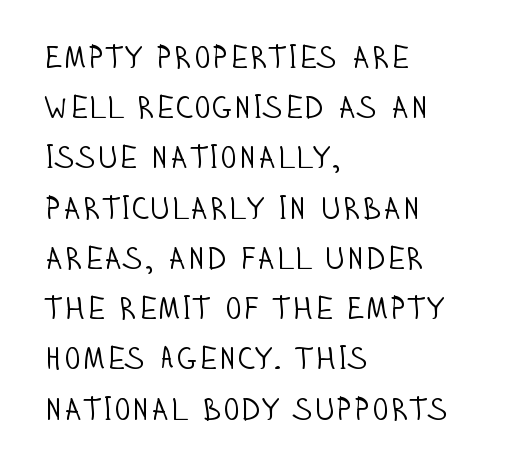
The image shows 32 px light, condensed sans-serif type, upright; set left-aligned, normal line spacing (1.57x), normal letter spacing, not underlined; low stroke contrast and a large x-height.
